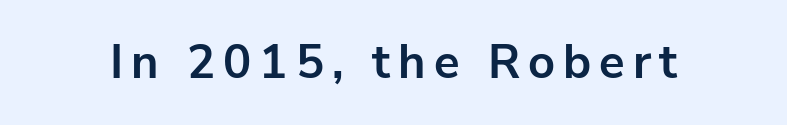
{"serif": "no", "italic": "no", "bold": "yes", "weight": "bold", "width": "normal", "stroke_contrast": "low", "x_height": "medium", "monospaced": "no", "underline": "no", "glyph_px": 47}
